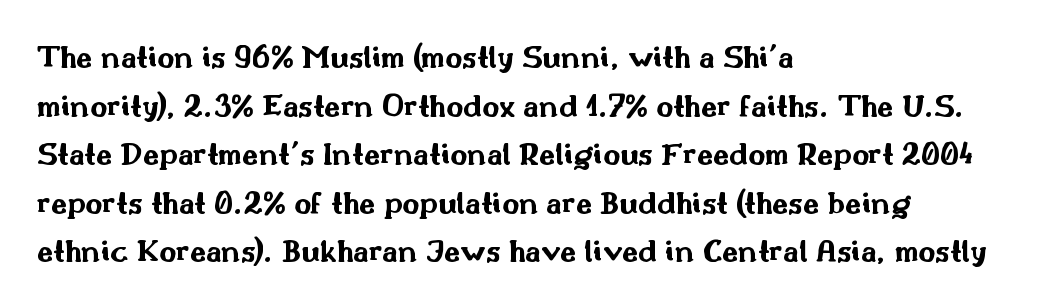
Observe the absence of serifs on each vertical stroke in this sample. Do the characters align in a grid? No, the font is proportional. Characters follow at the spacing the type designer built in. The string is rendered with underlining switched off. No italicization has been applied; the sample stays upright.
